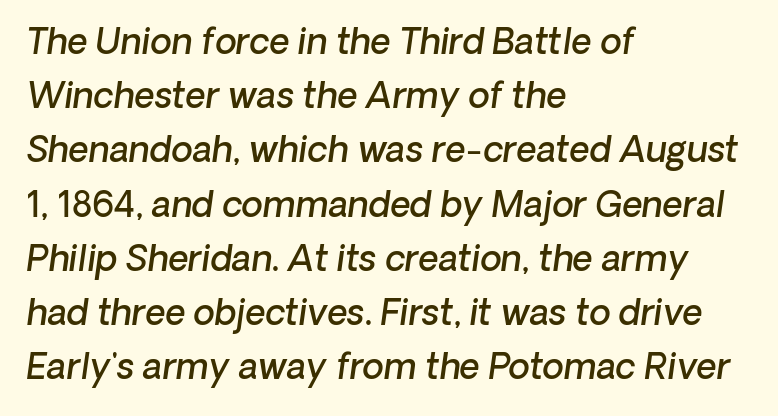
Q: Is the text bold? A: Semi-bold.
Q: Is the text italic (slanted)? A: Yes, it leans right by about 8 degrees.
Q: Is the text underlined? A: No.
Q: How is the paragraph aligned? A: Left-aligned.
Q: Is the spacing between letters normal or unusually wide? A: Normal.
Q: Is the spacing between lines tight, normal or loose? A: Normal.
Q: Width (condensed, normal, or wide)? A: Normal.
Q: Stroke contrast? A: Low.
Q: x-height? A: Medium.
Q: Monospaced? A: No.
